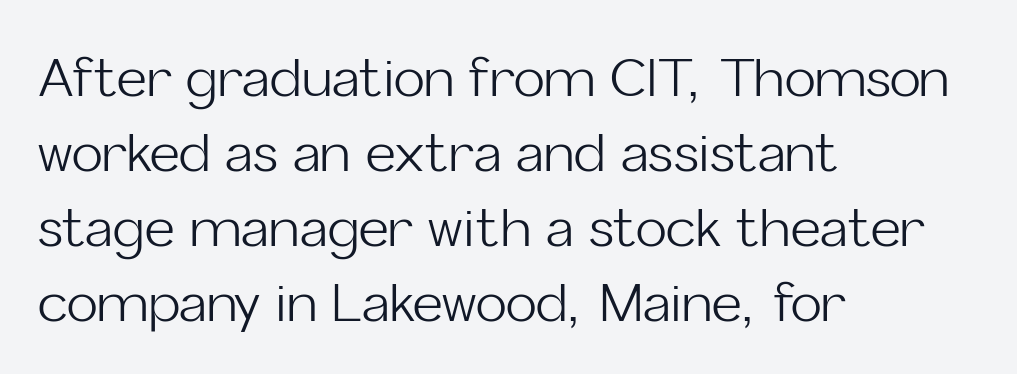
{"serif": "no", "italic": "no", "bold": "no", "weight": "light", "width": "normal", "stroke_contrast": "low", "x_height": "medium", "monospaced": "no", "underline": "no", "align": "left", "line_spacing": "normal", "line_spacing_ratio": 1.44, "letter_spacing": "normal", "letter_spacing_em": 0.0, "glyph_px": 52}
